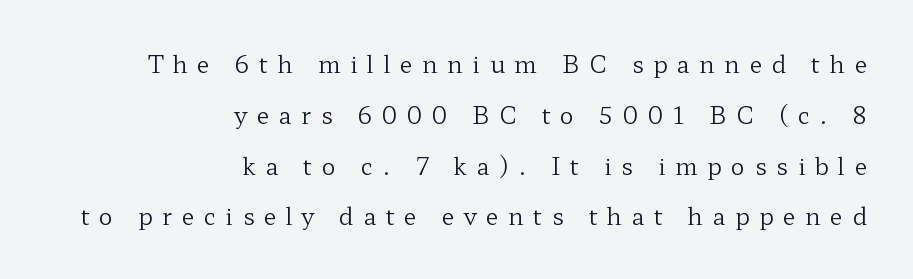
The image shows 23 px text type, upright; set right-aligned, loose line spacing (2.21x), unusually wide letter spacing (+0.42 em), not underlined.
